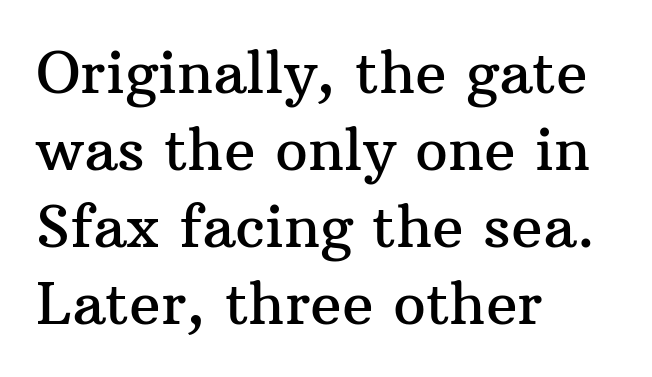
The image shows 58 px serif type, upright; set left-aligned, normal line spacing (1.33x), normal letter spacing, not underlined; medium stroke contrast and a medium x-height.
